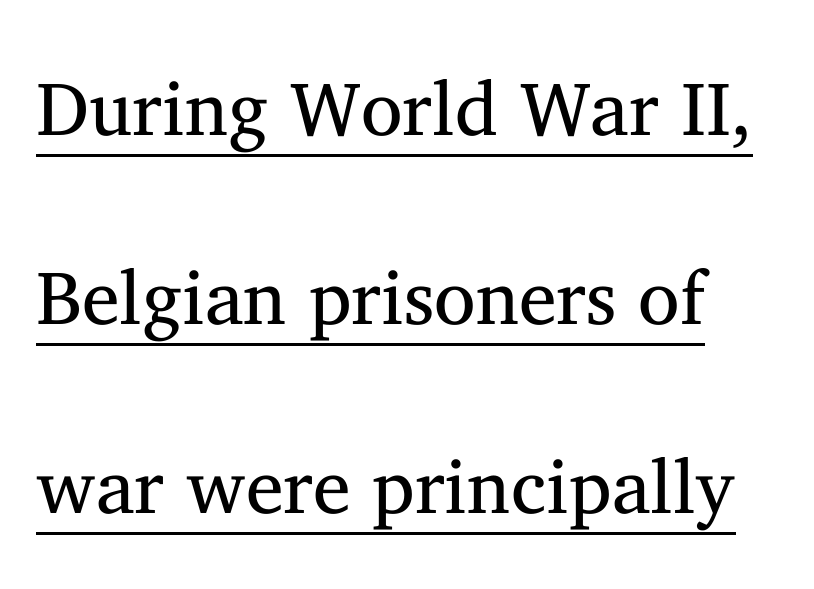
The horizontal fit of the characters is conventional and even. Honestly, the underline is the first thing you notice here. Loosely led — the rows are spread out. Observe the serifs anchoring each vertical stroke in this sample. Quick note: not italic, upright. Heaviness? Minimal to ordinary, like unemphasized prose.
